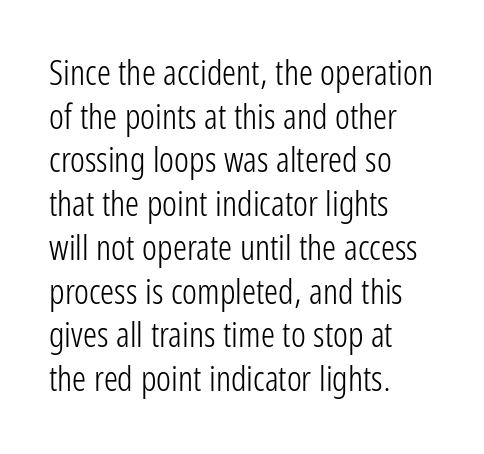
The image shows 35 px light, condensed sans-serif type, upright; set left-aligned, normal line spacing (1.25x), normal letter spacing, not underlined; low stroke contrast and a medium x-height.
